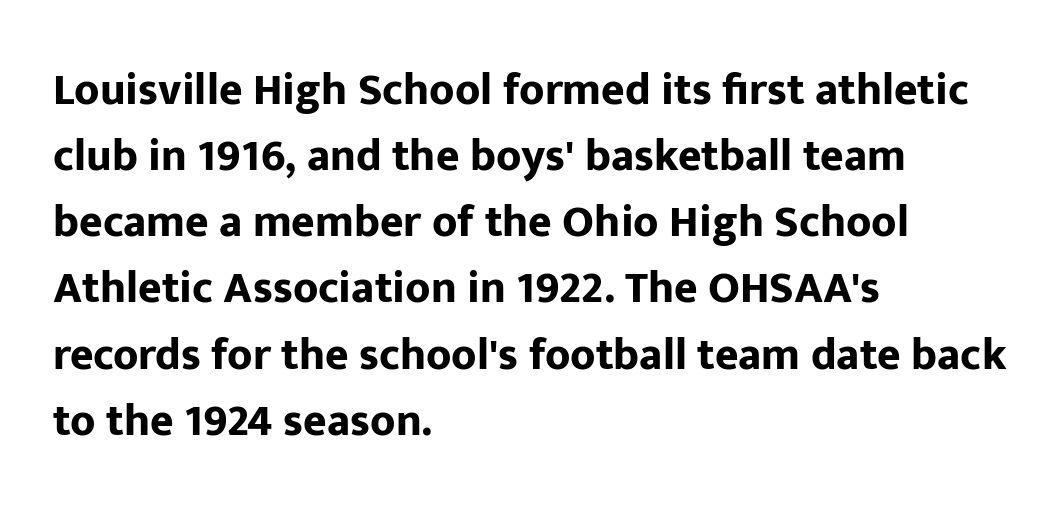
Q: Is the text bold? A: Yes.
Q: Is the text italic (slanted)? A: No, it is upright.
Q: Is the typeface a serif or a sans-serif typeface? A: Sans-serif.
Q: Is the text underlined? A: No.
Q: How is the paragraph aligned? A: Left-aligned.
Q: Is the spacing between letters normal or unusually wide? A: Normal.
Q: Is the spacing between lines tight, normal or loose? A: Normal.
Q: Width (condensed, normal, or wide)? A: Normal.
Q: Stroke contrast? A: Low.
Q: x-height? A: Medium.
Q: Monospaced? A: No.
